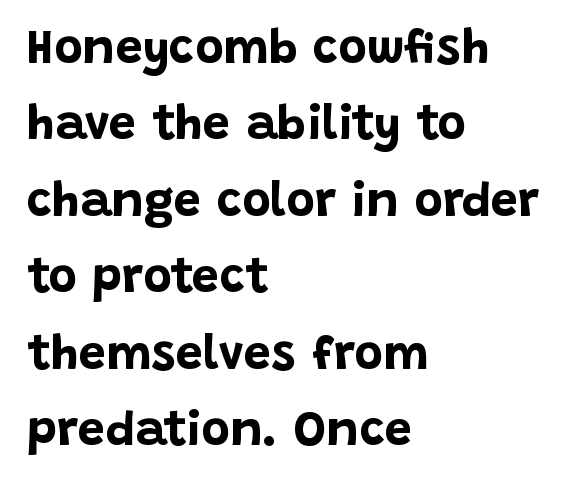
The image shows 49 px bold sans-serif type, upright; set left-aligned, normal line spacing (1.56x), normal letter spacing, not underlined; low stroke contrast and a large x-height.
